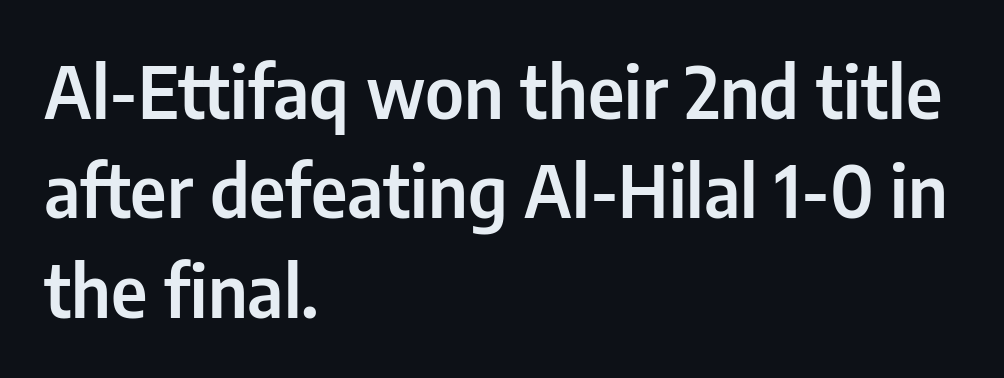
Unmarked baselines from the first word to the last. Students, note that the glyphs here touch the page at normal intervals. Think of a printed novel: that variable character pitch is what you see here. Vertical strokes here are truly vertical.
